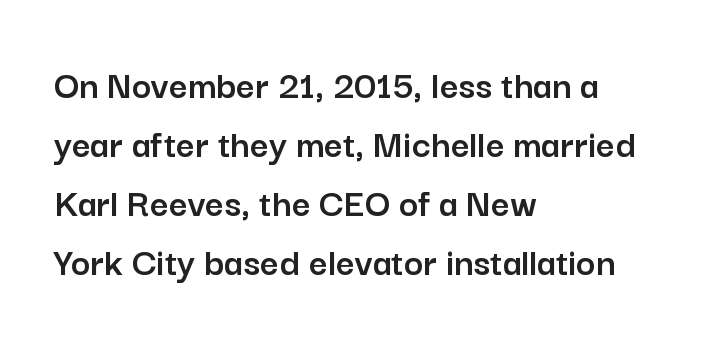
Q: Is the text italic (slanted)? A: No, it is upright.
Q: Is the typeface a serif or a sans-serif typeface? A: Sans-serif.
Q: Is the text underlined? A: No.
Q: How is the paragraph aligned? A: Left-aligned.
Q: Is the spacing between letters normal or unusually wide? A: Normal.
Q: Is the spacing between lines tight, normal or loose? A: Normal.
Q: Width (condensed, normal, or wide)? A: Normal.
Q: Stroke contrast? A: Low.
Q: x-height? A: Medium.
Q: Monospaced? A: No.
